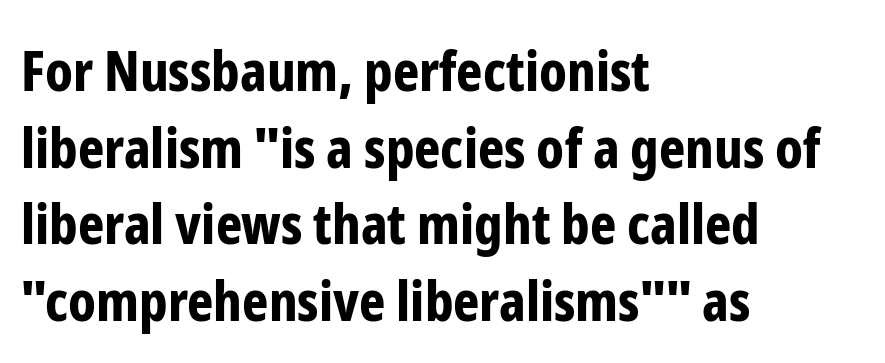
The image shows 56 px bold, condensed sans-serif type, upright; set left-aligned, normal line spacing (1.37x), normal letter spacing, not underlined; low stroke contrast and a medium x-height.
